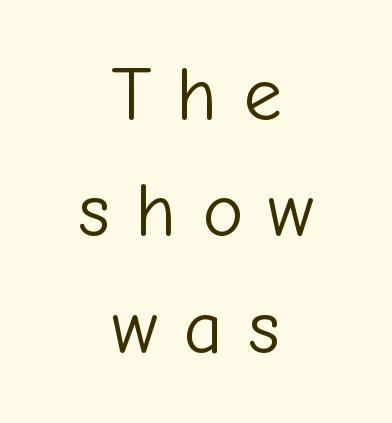
{"serif": "no", "italic": "no", "bold": "no", "weight": "light", "width": "normal", "stroke_contrast": "low", "x_height": "medium", "monospaced": "no", "underline": "no", "align": "center", "line_spacing": "normal", "line_spacing_ratio": 1.51, "letter_spacing": "wide", "letter_spacing_em": 0.33, "glyph_px": 77}
